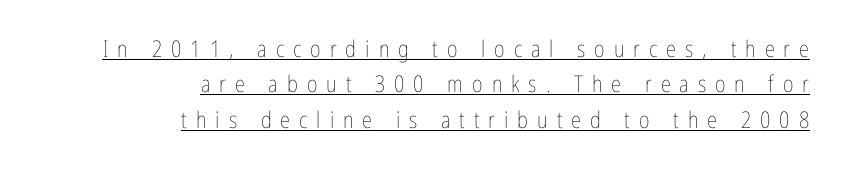
Q: Is the text bold? A: No.
Q: Is the text italic (slanted)? A: No, it is upright.
Q: Is the text underlined? A: Yes.
Q: How is the paragraph aligned? A: Right-aligned.
Q: Is the spacing between letters normal or unusually wide? A: Unusually wide.
Q: Is the spacing between lines tight, normal or loose? A: Normal.
